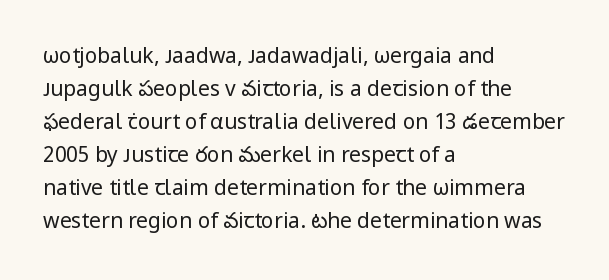
The image shows 21 px text type, upright; set left-aligned, normal line spacing (1.57x), normal letter spacing, not underlined.
